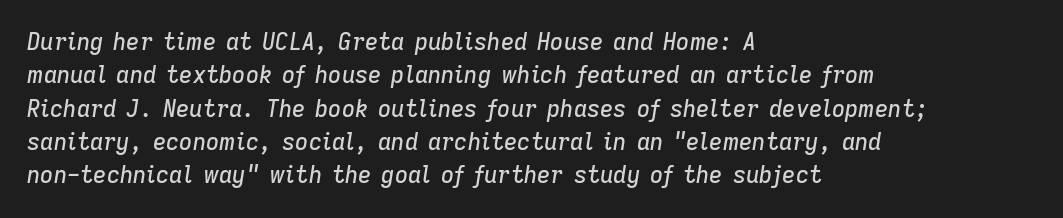
Q: Is the text italic (slanted)? A: Yes, it leans right by about 9 degrees.
Q: Is the text underlined? A: No.
Q: How is the paragraph aligned? A: Left-aligned.
Q: Is the spacing between letters normal or unusually wide? A: Normal.
Q: Is the spacing between lines tight, normal or loose? A: Normal.
